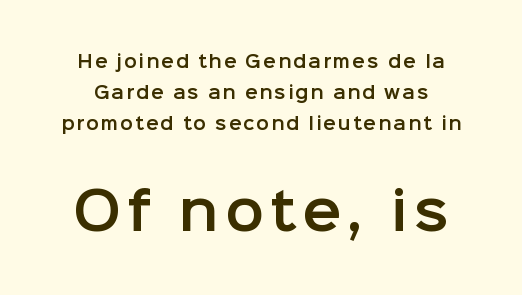
{"serif": "no", "italic": "no", "width": "normal", "stroke_contrast": "low", "x_height": "medium", "monospaced": "no", "underline": "no", "line_spacing_ratio": 1.81, "larger_block": "second", "size_ratio": 3.06, "glyph_px": 52}
